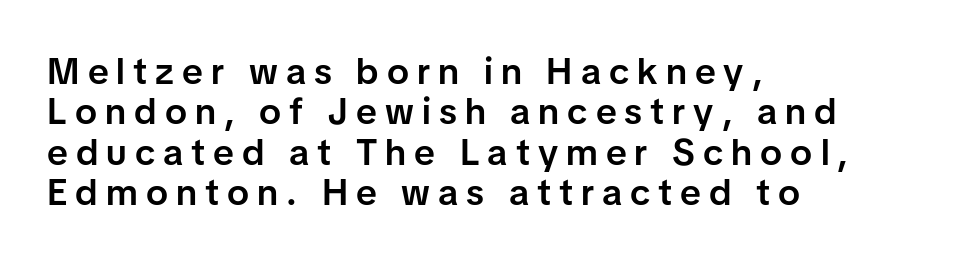
Style check: upright. Grotesque or geometric, the face here clearly has no serifs. The typesetter chose a ragged-right arrangement here. How are the letters spaced? Widely, with obvious added tracking.
